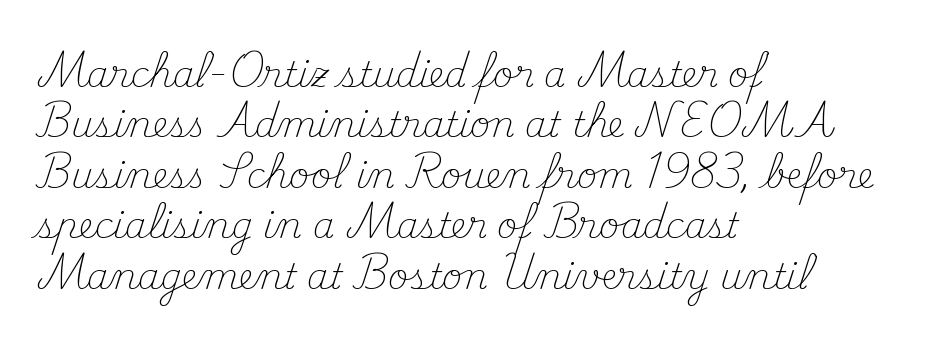
Q: Is the text bold? A: No.
Q: Is the text italic (slanted)? A: Yes.
Q: Is the typeface a serif or a sans-serif typeface? A: Serif.
Q: Is the text underlined? A: No.
Q: How is the paragraph aligned? A: Left-aligned.
Q: Is the spacing between letters normal or unusually wide? A: Normal.
Q: Is the spacing between lines tight, normal or loose? A: Normal.
Q: Width (condensed, normal, or wide)? A: Normal.
Q: Stroke contrast? A: Medium.
Q: x-height? A: Small.
Q: Monospaced? A: No.
